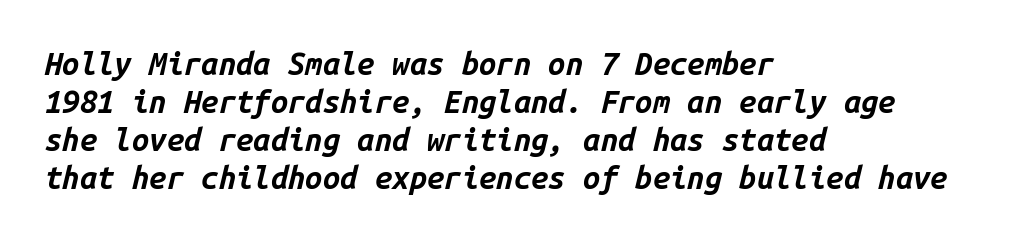
The image shows 31 px bold type, italic (leaning right), monospaced; set left-aligned, line spacing 1.23x, normal letter spacing, not underlined; low stroke contrast and a medium x-height.
